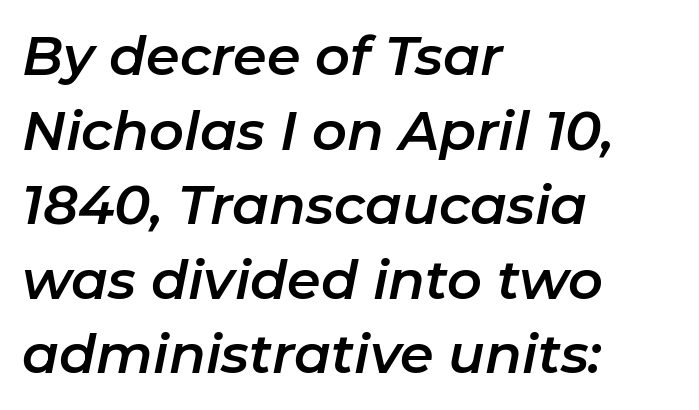
{"italic": "yes", "lean": "right", "slant_degrees": 11, "width": "normal", "stroke_contrast": "low", "x_height": "medium", "monospaced": "no", "underline": "no", "align": "left", "line_spacing": "normal", "line_spacing_ratio": 1.38, "letter_spacing": "normal", "letter_spacing_em": 0.0, "glyph_px": 54}
